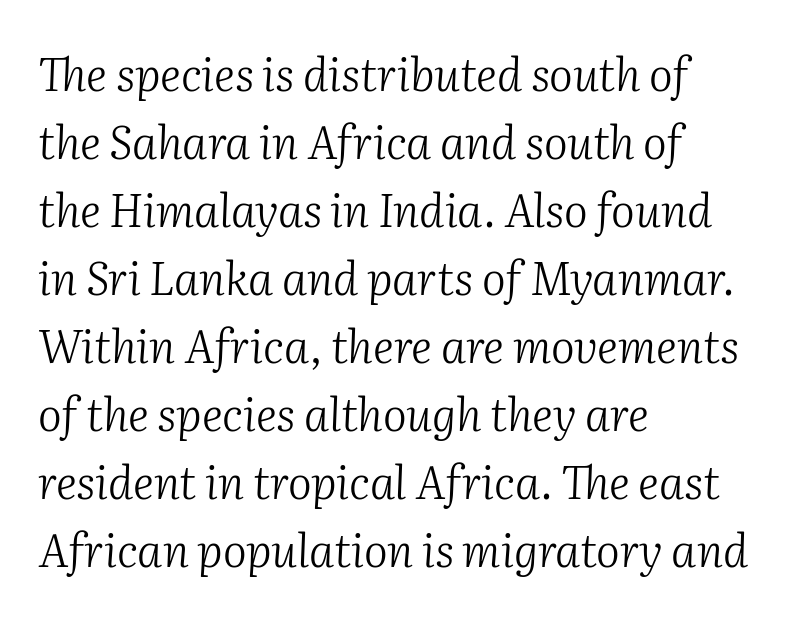
The image shows 45 px light serif type, italic (leaning right); set left-aligned, normal line spacing (1.51x), normal letter spacing, not underlined; medium stroke contrast and a medium x-height.
